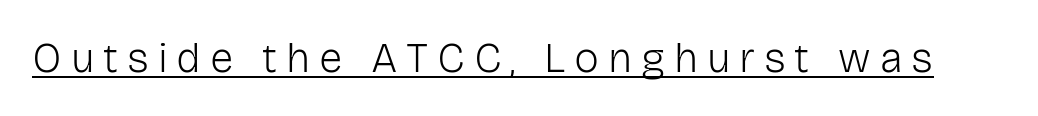
Check the space under the baseline: a stroke is drawn there. The passage shown is typed in a proportional face where columns would drift. The gaps between neighbouring characters are conspicuously large. What kind of face is this? One without serifs — a sans. The face looks like a standard text weight, possibly lighter. If you drew a line through each stem, it would be perfectly vertical.
